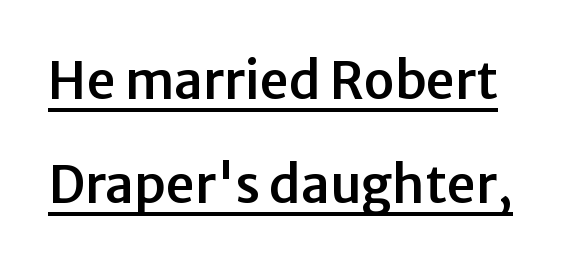
Q: Is the text italic (slanted)? A: No, it is upright.
Q: Is the typeface a serif or a sans-serif typeface? A: Sans-serif.
Q: Is the text underlined? A: Yes.
Q: Is the spacing between letters normal or unusually wide? A: Normal.
Q: Is the spacing between lines tight, normal or loose? A: Loose.
Q: Width (condensed, normal, or wide)? A: Normal.
Q: Stroke contrast? A: Low.
Q: x-height? A: Medium.
Q: Monospaced? A: No.
